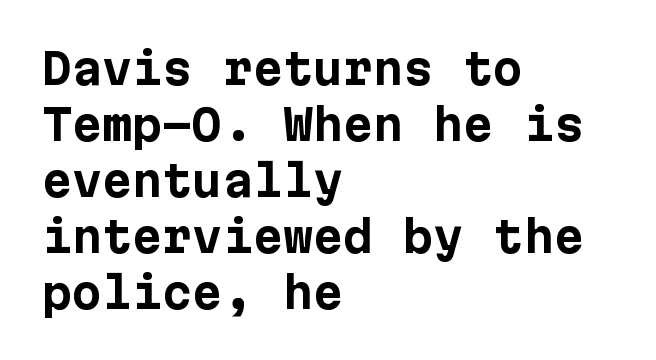
Q: Is the text bold? A: Yes.
Q: Is the text italic (slanted)? A: No, it is upright.
Q: Is the typeface a serif or a sans-serif typeface? A: Sans-serif.
Q: Is the text underlined? A: No.
Q: How is the paragraph aligned? A: Left-aligned.
Q: Is the spacing between letters normal or unusually wide? A: Normal.
Q: Is the spacing between lines tight, normal or loose? A: Normal.
Q: Width (condensed, normal, or wide)? A: Normal.
Q: Stroke contrast? A: Low.
Q: x-height? A: Medium.
